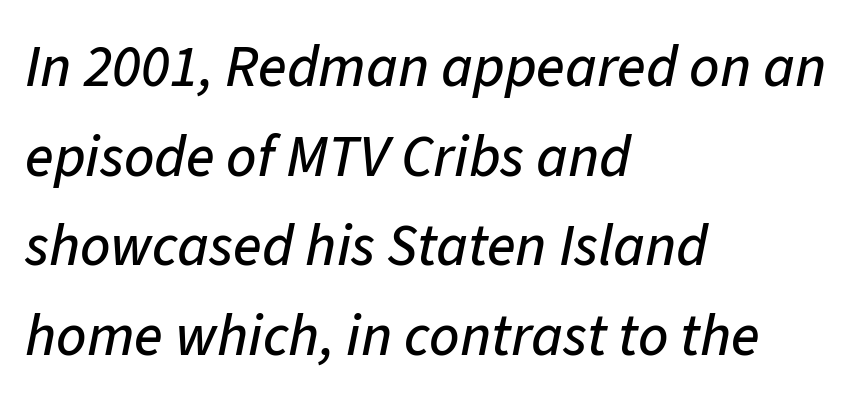
Q: Is the text italic (slanted)? A: Yes, it leans right by about 11 degrees.
Q: Is the text underlined? A: No.
Q: How is the paragraph aligned? A: Left-aligned.
Q: Is the spacing between letters normal or unusually wide? A: Normal.
Q: Is the spacing between lines tight, normal or loose? A: Normal.
Q: Width (condensed, normal, or wide)? A: Normal.
Q: Stroke contrast? A: Low.
Q: x-height? A: Medium.
Q: Monospaced? A: No.
